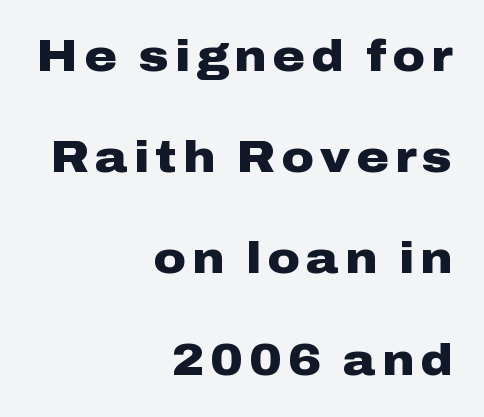
{"serif": "no", "italic": "no", "bold": "yes", "weight": "heavy", "width": "wide", "stroke_contrast": "low", "x_height": "medium", "monospaced": "no", "underline": "no", "align": "right", "line_spacing": "loose", "line_spacing_ratio": 2.3, "glyph_px": 44}
